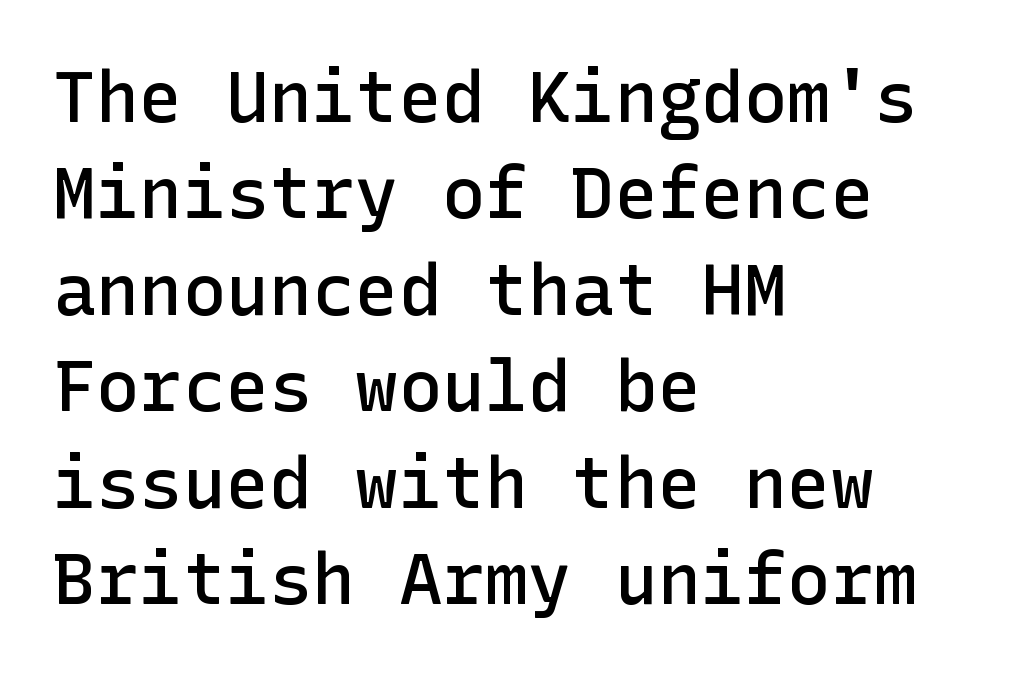
The image shows 72 px semibold sans-serif type, upright; set left-aligned, normal line spacing (1.34x), normal letter spacing, not underlined; low stroke contrast and a medium x-height.
